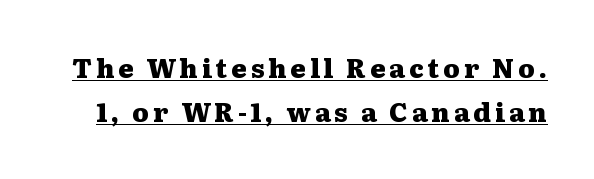
The image shows 26 px bold type, upright; set normal line spacing (1.7x), underlined.
